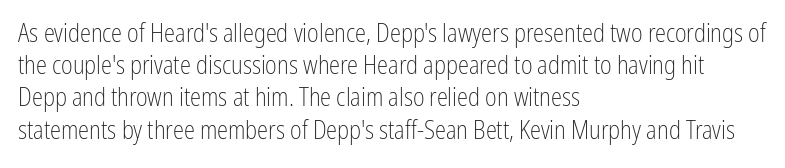
The image shows 25 px text type, upright; set left-aligned, normal line spacing (1.29x), normal letter spacing, not underlined.
